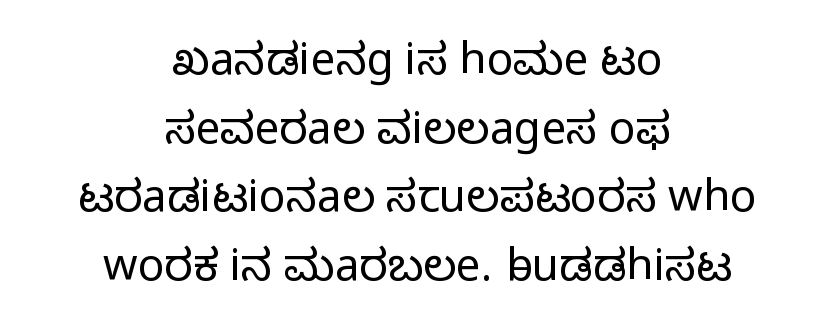
The image shows 44 px light sans-serif type, upright; set centered, normal line spacing (1.56x), normal letter spacing, not underlined; low stroke contrast and a medium x-height.
